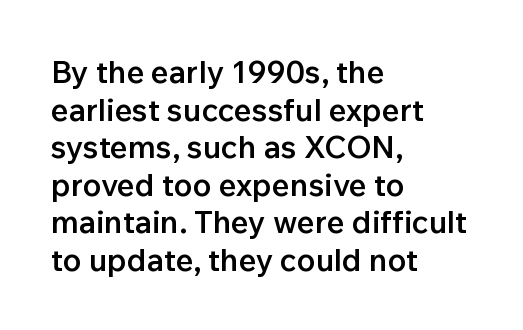
Compared with typical body copy, the letter spacing here is the same. The letters advance in unequal steps, a hallmark of proportional type. The typography opts for an upright posture over an oblique one. A clean baseline with only descenders dipping below it. A bit beefed up — I'd call it semibold rather than bold. Does the type have serifs? No, each stem ends abruptly.
